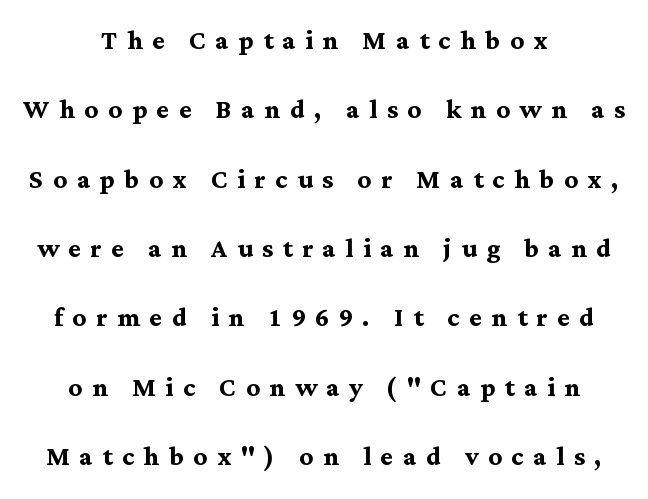
Q: Is the text bold? A: Yes.
Q: Is the text italic (slanted)? A: No, it is upright.
Q: Is the typeface a serif or a sans-serif typeface? A: Serif.
Q: Is the text underlined? A: No.
Q: How is the paragraph aligned? A: Centered.
Q: Is the spacing between letters normal or unusually wide? A: Unusually wide.
Q: Is the spacing between lines tight, normal or loose? A: Loose.
Q: Width (condensed, normal, or wide)? A: Normal.
Q: Stroke contrast? A: Medium.
Q: x-height? A: Medium.
Q: Monospaced? A: No.
